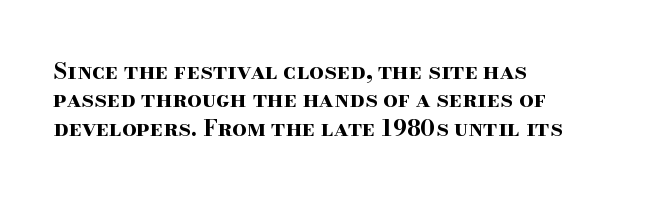
{"italic": "no", "bold": "yes", "underline": "no", "align": "left", "line_spacing_ratio": 1.23, "letter_spacing": "normal", "letter_spacing_em": 0.0, "glyph_px": 23}
